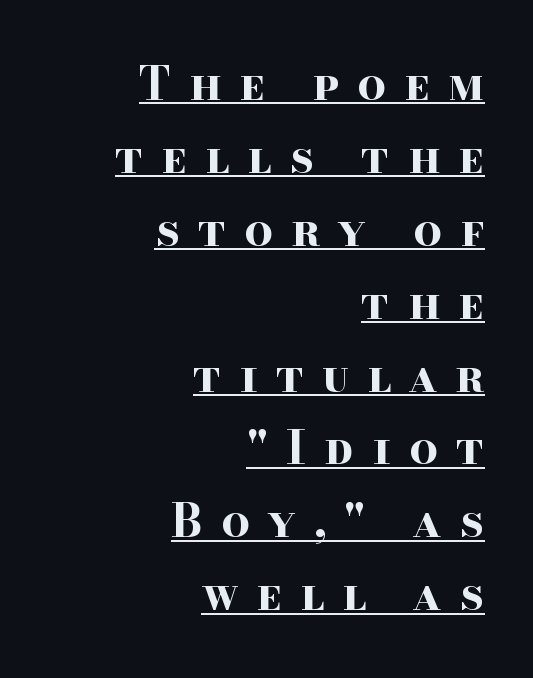
Do the characters align in a grid? No, the font is proportional. Typographic density is high because the face is bold. Does the type have serifs? Yes, each stem ends in a small foot. The rendering anchors every line to the right-hand side. Interline gaps are of average width in this sample.
